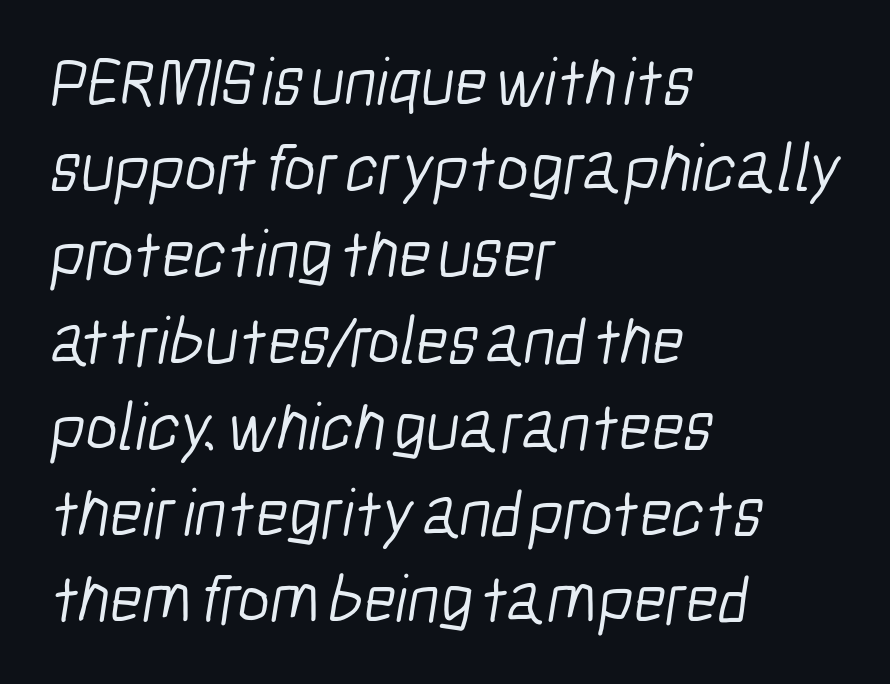
The image shows 69 px light, condensed sans-serif type; set left-aligned, normal line spacing (1.25x), normal letter spacing, not underlined; low stroke contrast and a medium x-height.
